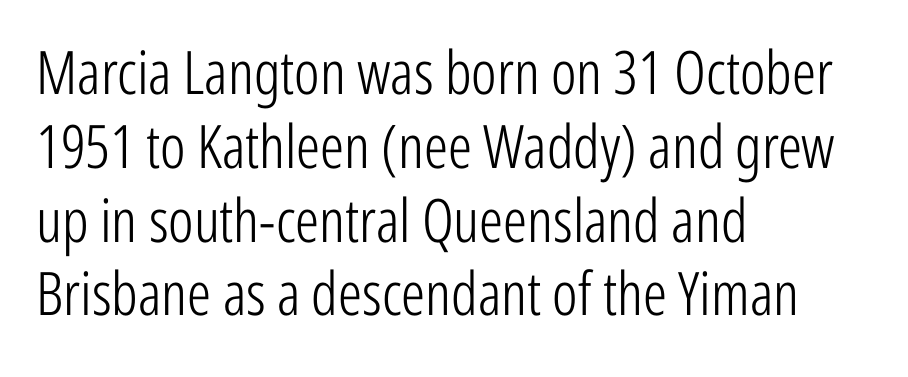
Rule under the text: the space is simply empty. The letterforms sit at book weight or below. Is the letter spacing exaggerated? No — it looks like the ordinary default. The font's upright variant was chosen for this text.
